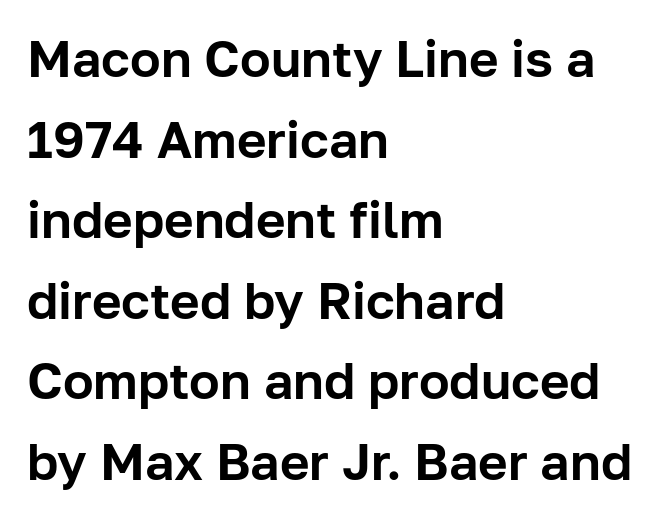
The designer left line spacing at the default. This sample has the flowing, uneven cadence of proportional lettering. Standard letterfit; no display-style spreading of the glyphs. This is the regular roman posture of the typeface.
